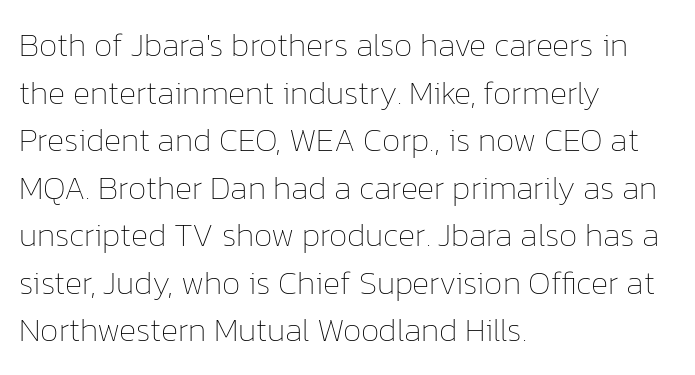
Q: Is the text bold? A: No.
Q: Is the text italic (slanted)? A: No, it is upright.
Q: Is the text underlined? A: No.
Q: How is the paragraph aligned? A: Left-aligned.
Q: Is the spacing between letters normal or unusually wide? A: Normal.
Q: Is the spacing between lines tight, normal or loose? A: Normal.
Q: Width (condensed, normal, or wide)? A: Normal.
Q: Stroke contrast? A: Low.
Q: x-height? A: Medium.
Q: Monospaced? A: No.
